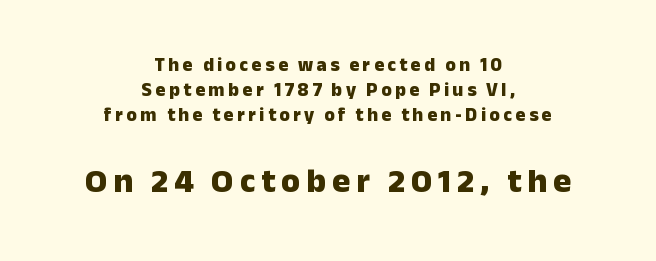
{"serif": "no", "italic": "no", "bold": "yes", "weight": "heavy", "width": "normal", "stroke_contrast": "low", "x_height": "medium", "monospaced": "no", "underline": "no", "align": "center", "line_spacing": "normal", "line_spacing_ratio": 1.32, "larger_block": "second", "size_ratio": 1.79, "glyph_px": 34}
